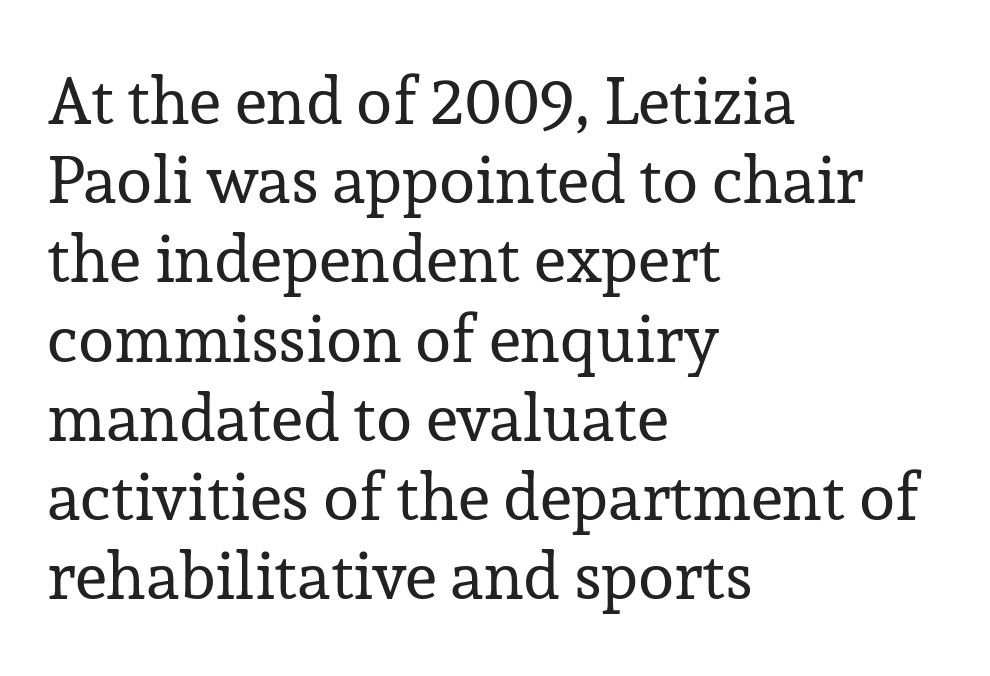
The image shows 66 px regular-weight serif type, upright; set left-aligned, line spacing 1.2x, normal letter spacing, not underlined; low stroke contrast and a medium x-height.
